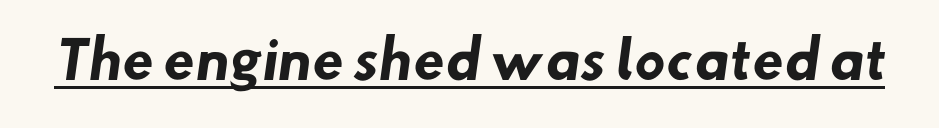
Q: Is the text bold? A: Yes.
Q: Is the typeface a serif or a sans-serif typeface? A: Sans-serif.
Q: Is the text underlined? A: Yes.
Q: Is the spacing between letters normal or unusually wide? A: Normal.
Q: Width (condensed, normal, or wide)? A: Normal.
Q: Stroke contrast? A: Low.
Q: x-height? A: Small.
Q: Monospaced? A: No.
